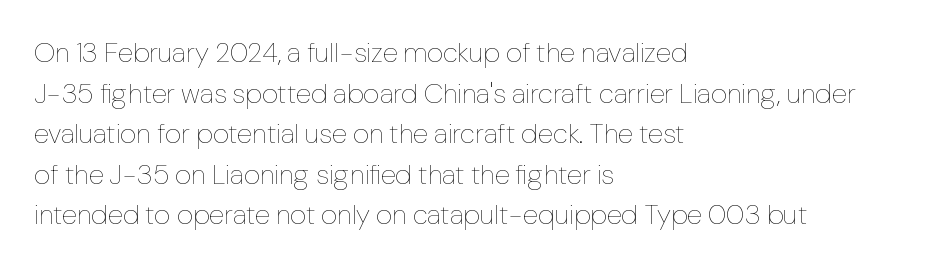
The image shows 28 px thin type, upright; set left-aligned, normal line spacing (1.45x), normal letter spacing, not underlined; low stroke contrast and a medium x-height.
